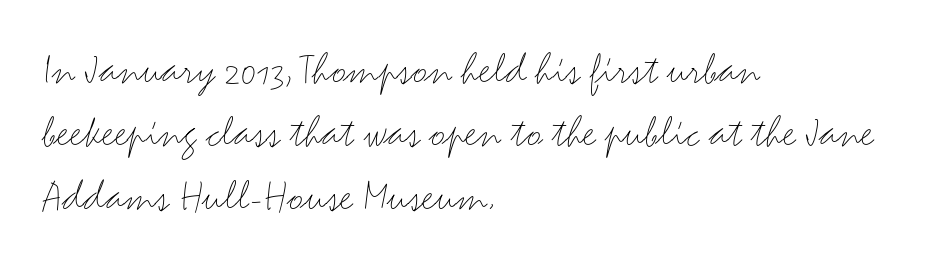
{"serif": "no", "bold": "no", "weight": "light", "width": "wide", "stroke_contrast": "medium", "x_height": "small", "monospaced": "no", "underline": "no", "align": "left", "line_spacing": "normal", "line_spacing_ratio": 1.38, "letter_spacing": "normal", "letter_spacing_em": 0.0, "glyph_px": 46}
